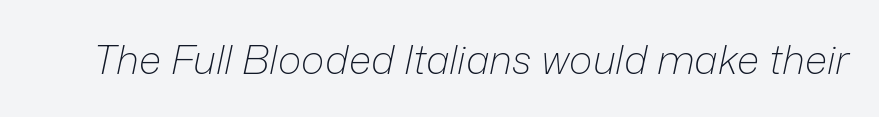
The image shows 40 px light type, italic (leaning right); set normal letter spacing, not underlined; low stroke contrast and a medium x-height.
